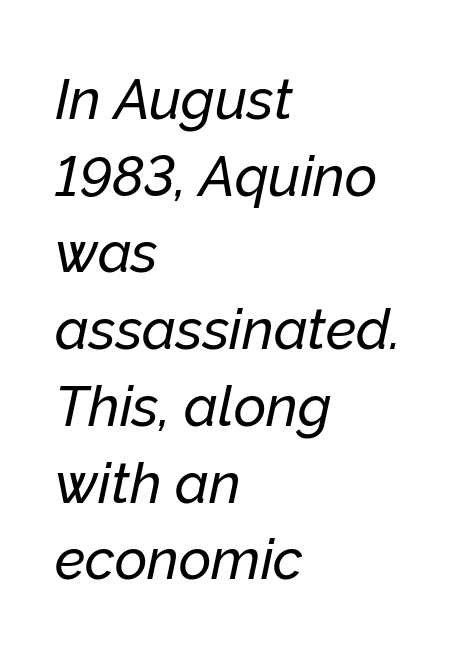
{"italic": "yes", "lean": "right", "slant_degrees": 12, "width": "normal", "stroke_contrast": "low", "x_height": "medium", "monospaced": "no", "underline": "no", "align": "left", "line_spacing": "normal", "line_spacing_ratio": 1.37, "letter_spacing": "normal", "letter_spacing_em": 0.0, "glyph_px": 56}
